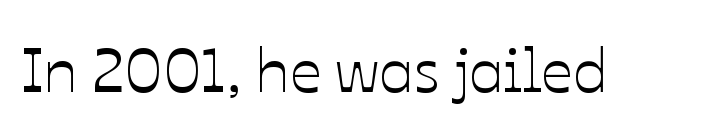
The horizontal fit of the characters is conventional and even. Varying glyph widths throughout — classic text-font behaviour. A roman cut, with each character standing at attention. The strip under each line holds only bare page.
